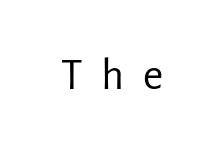
{"serif": "no", "italic": "no", "bold": "no", "weight": "regular", "width": "normal", "stroke_contrast": "low", "x_height": "medium", "monospaced": "no", "underline": "no", "letter_spacing": "wide", "letter_spacing_em": 0.43, "glyph_px": 44}
